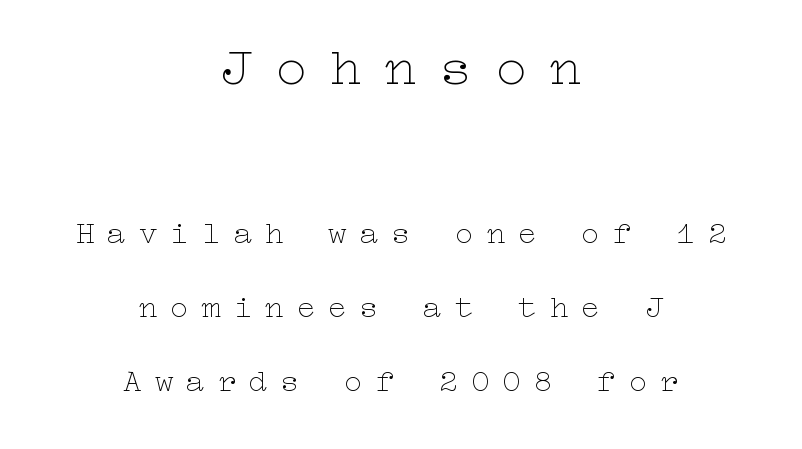
{"italic": "no", "bold": "no", "weight": "thin", "width": "wide", "stroke_contrast": "low", "x_height": "medium", "underline": "no", "align": "center", "line_spacing": "loose", "line_spacing_ratio": 2.39, "letter_spacing": "wide", "letter_spacing_em": 0.42, "larger_block": "first", "size_ratio": 1.74, "glyph_px": 54}
